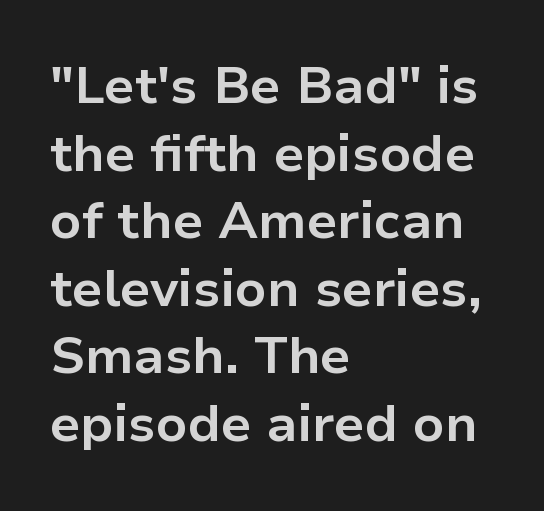
Q: Is the text bold? A: Yes.
Q: Is the text italic (slanted)? A: No, it is upright.
Q: Is the typeface a serif or a sans-serif typeface? A: Sans-serif.
Q: Is the text underlined? A: No.
Q: How is the paragraph aligned? A: Left-aligned.
Q: Is the spacing between letters normal or unusually wide? A: Normal.
Q: Is the spacing between lines tight, normal or loose? A: Normal.
Q: Width (condensed, normal, or wide)? A: Normal.
Q: Stroke contrast? A: Low.
Q: x-height? A: Medium.
Q: Monospaced? A: No.
